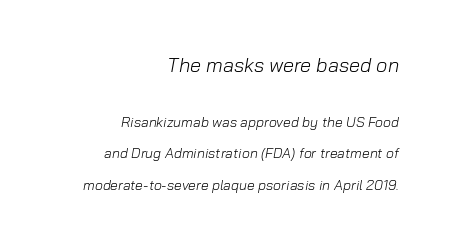
{"italic": "yes", "lean": "right", "slant_degrees": 10, "bold": "no", "underline": "no", "align": "right", "line_spacing": "loose", "line_spacing_ratio": 2.25, "letter_spacing": "normal", "letter_spacing_em": 0.0, "larger_block": "first", "size_ratio": 1.43, "glyph_px": 20}
